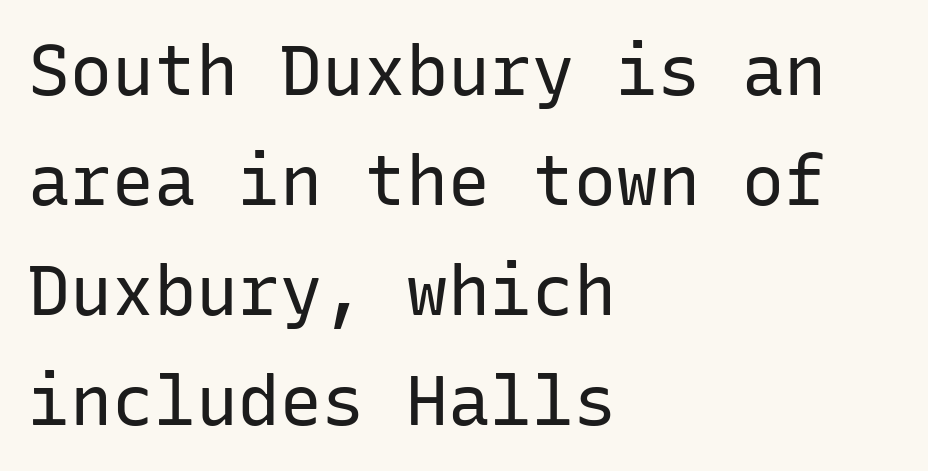
Q: Is the text bold? A: No.
Q: Is the text italic (slanted)? A: No, it is upright.
Q: Is the typeface a serif or a sans-serif typeface? A: Sans-serif.
Q: Is the text underlined? A: No.
Q: How is the paragraph aligned? A: Left-aligned.
Q: Is the spacing between letters normal or unusually wide? A: Normal.
Q: Is the spacing between lines tight, normal or loose? A: Normal.
Q: Width (condensed, normal, or wide)? A: Normal.
Q: Stroke contrast? A: Low.
Q: x-height? A: Medium.
Q: Monospaced? A: Yes.
